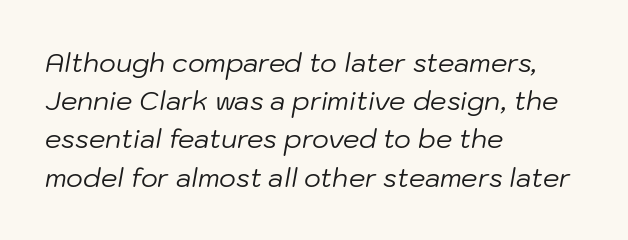
The image shows 26 px text type, italic (leaning right); set left-aligned, normal line spacing (1.47x), normal letter spacing, not underlined.
